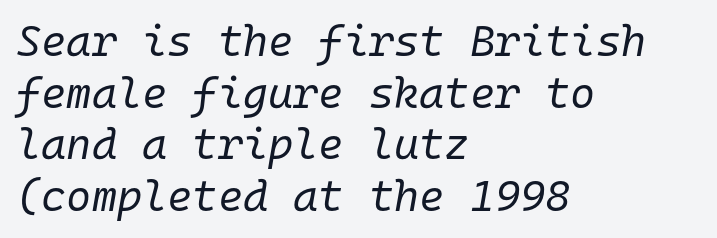
{"italic": "yes", "lean": "right", "slant_degrees": 10, "bold": "no", "weight": "regular", "width": "normal", "stroke_contrast": "low", "x_height": "medium", "monospaced": "yes", "underline": "no", "align": "left", "line_spacing_ratio": 1.2, "letter_spacing": "normal", "letter_spacing_em": 0.0, "glyph_px": 43}
